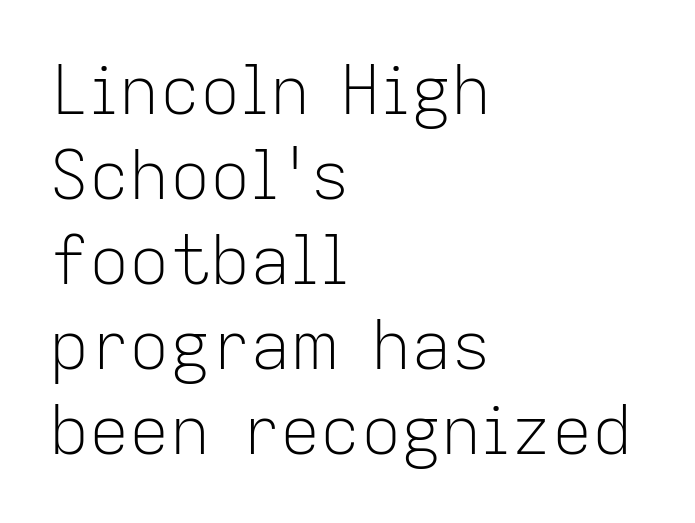
{"serif": "no", "italic": "no", "bold": "no", "weight": "light", "width": "normal", "stroke_contrast": "low", "x_height": "medium", "monospaced": "no", "underline": "no", "align": "left", "line_spacing": "normal", "line_spacing_ratio": 1.27, "letter_spacing": "normal", "letter_spacing_em": 0.0, "glyph_px": 67}
